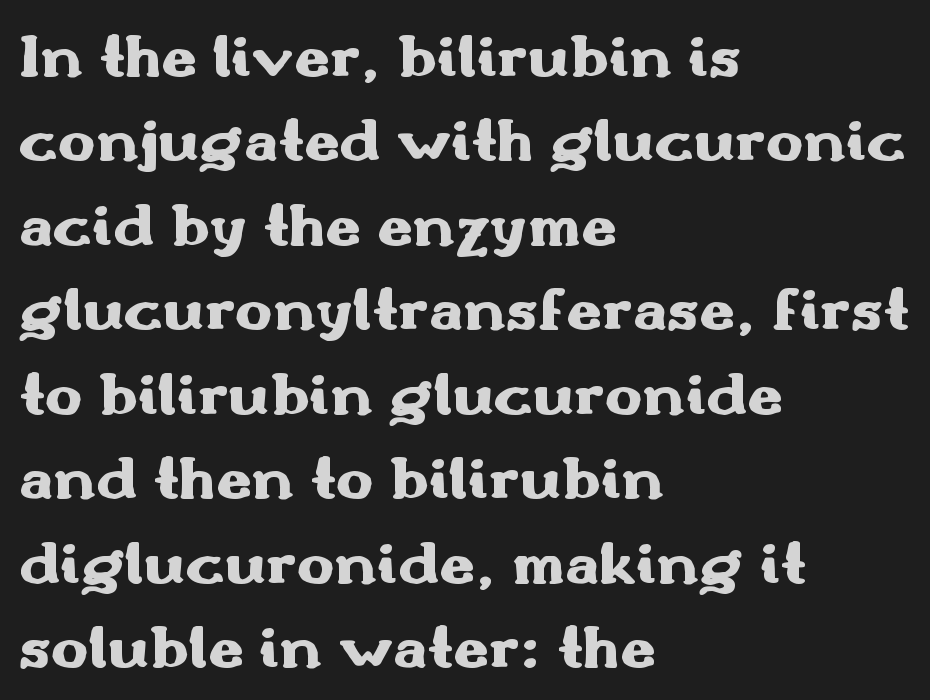
{"serif": "no", "italic": "no", "bold": "yes", "weight": "heavy", "width": "wide", "stroke_contrast": "medium", "x_height": "small", "monospaced": "no", "underline": "no", "align": "left", "line_spacing": "normal", "line_spacing_ratio": 1.34, "letter_spacing": "normal", "letter_spacing_em": 0.0, "glyph_px": 63}
